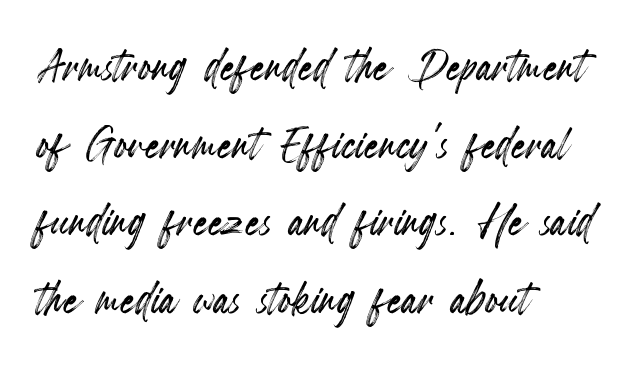
{"width": "condensed", "x_height": "small", "monospaced": "no", "underline": "no", "align": "left", "line_spacing": "normal", "line_spacing_ratio": 1.34, "letter_spacing": "normal", "letter_spacing_em": 0.0, "glyph_px": 58}
